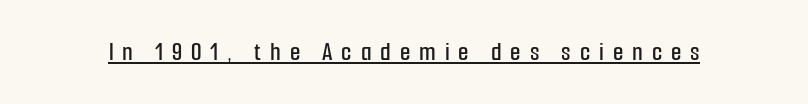
Q: Is the text italic (slanted)? A: No, it is upright.
Q: Is the text underlined? A: Yes.
Q: Is the spacing between letters normal or unusually wide? A: Unusually wide.
